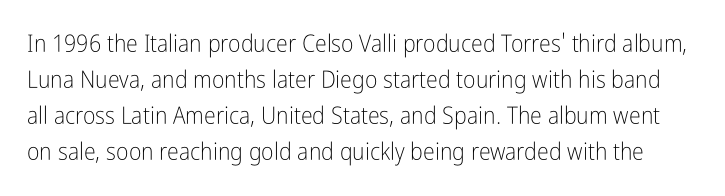
The image shows 24 px text type, upright; set normal line spacing (1.5x), normal letter spacing, not underlined.
